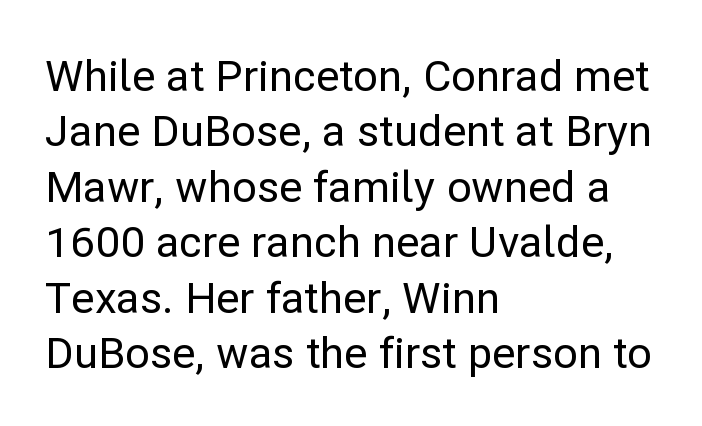
The image shows 43 px sans-serif type, upright; set left-aligned, normal line spacing (1.29x), normal letter spacing, not underlined; low stroke contrast and a medium x-height.
